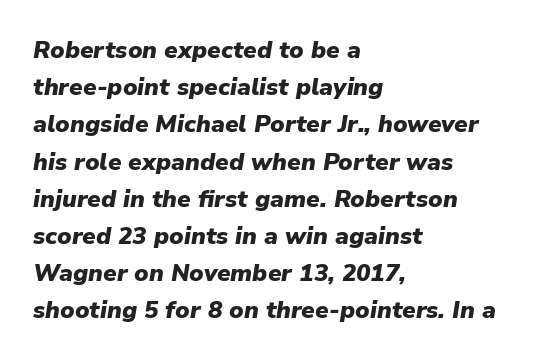
{"italic": "yes", "lean": "right", "slant_degrees": 9, "bold": "yes", "underline": "no", "align": "left", "line_spacing": "normal", "line_spacing_ratio": 1.55, "letter_spacing": "normal", "letter_spacing_em": 0.0, "glyph_px": 24}
